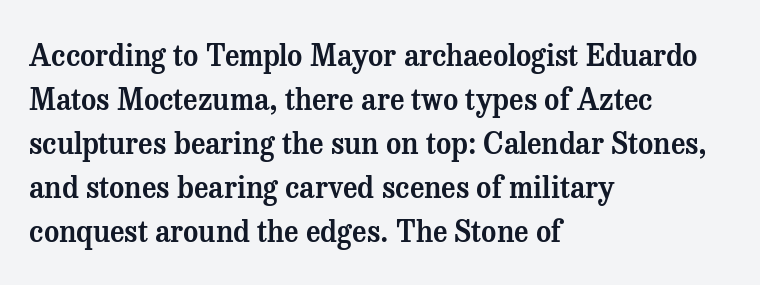
The image shows 29 px serif type, upright; set left-aligned, normal line spacing (1.52x), normal letter spacing, not underlined; medium stroke contrast and a medium x-height.
